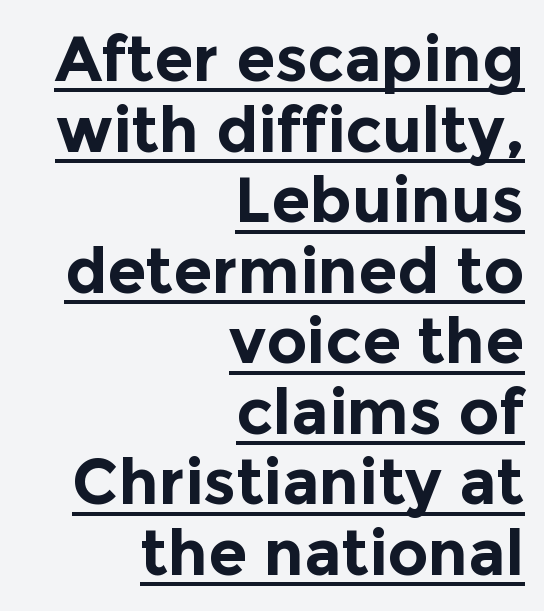
The image shows 63 px bold sans-serif type, upright; set right-aligned, tight line spacing (1.12x), normal letter spacing, underlined; a medium x-height.
